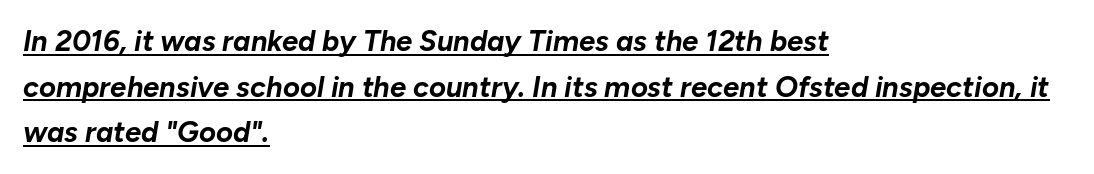
{"italic": "yes", "lean": "right", "slant_degrees": 10, "bold": "yes", "weight": "bold", "width": "normal", "stroke_contrast": "low", "x_height": "medium", "monospaced": "no", "underline": "yes", "align": "left", "line_spacing": "normal", "line_spacing_ratio": 1.57, "letter_spacing": "normal", "letter_spacing_em": 0.0, "glyph_px": 29}
